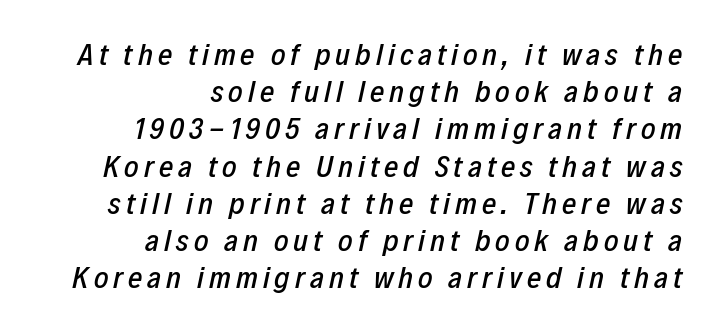
{"italic": "yes", "lean": "right", "slant_degrees": 12, "width": "condensed", "stroke_contrast": "low", "x_height": "medium", "monospaced": "no", "underline": "no", "align": "right", "line_spacing_ratio": 1.2, "glyph_px": 31}
